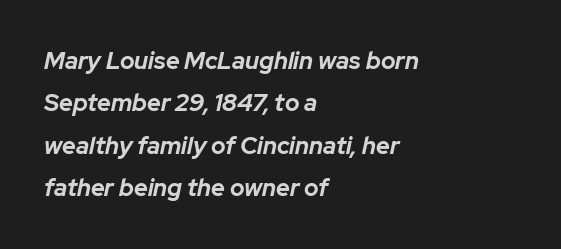
{"italic": "yes", "lean": "right", "slant_degrees": 12, "bold": "yes", "underline": "no", "align": "left", "line_spacing_ratio": 1.77, "letter_spacing": "normal", "letter_spacing_em": 0.0, "glyph_px": 24}
